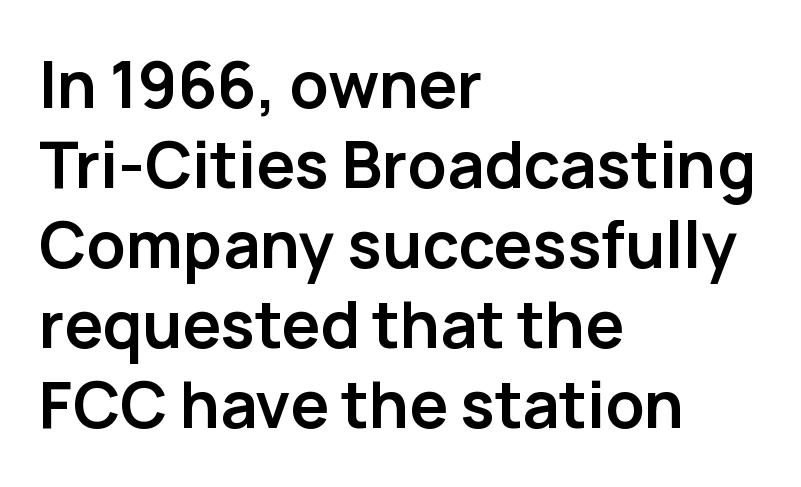
Q: Is the text bold? A: Yes.
Q: Is the text italic (slanted)? A: No, it is upright.
Q: Is the typeface a serif or a sans-serif typeface? A: Sans-serif.
Q: Is the text underlined? A: No.
Q: How is the paragraph aligned? A: Left-aligned.
Q: Is the spacing between letters normal or unusually wide? A: Normal.
Q: Is the spacing between lines tight, normal or loose? A: Normal.
Q: Width (condensed, normal, or wide)? A: Normal.
Q: Stroke contrast? A: Low.
Q: x-height? A: Medium.
Q: Monospaced? A: No.
